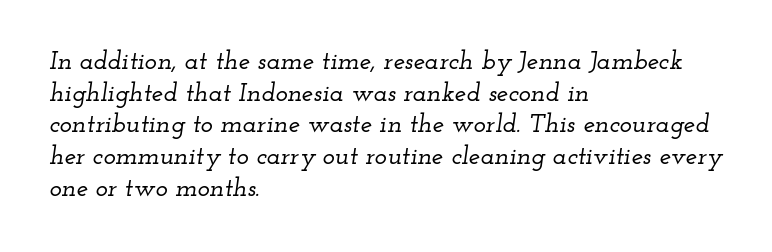
The image shows 26 px text type, italic (leaning right); set left-aligned, line spacing 1.22x, normal letter spacing, not underlined.
